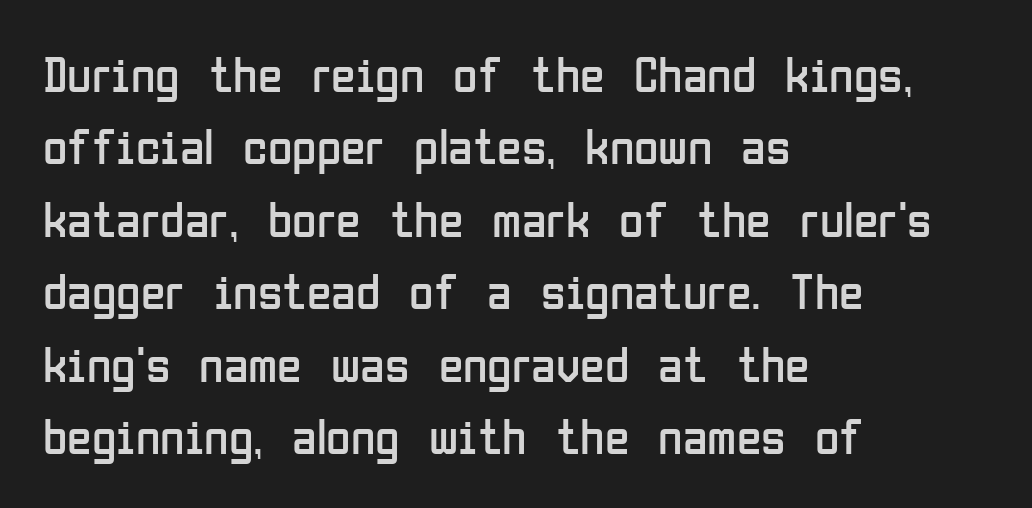
Q: Is the text bold? A: No.
Q: Is the text italic (slanted)? A: No, it is upright.
Q: Is the typeface a serif or a sans-serif typeface? A: Sans-serif.
Q: Is the text underlined? A: No.
Q: How is the paragraph aligned? A: Left-aligned.
Q: Is the spacing between letters normal or unusually wide? A: Normal.
Q: Is the spacing between lines tight, normal or loose? A: Normal.
Q: Width (condensed, normal, or wide)? A: Condensed.
Q: Stroke contrast? A: Low.
Q: x-height? A: Medium.
Q: Monospaced? A: No.
